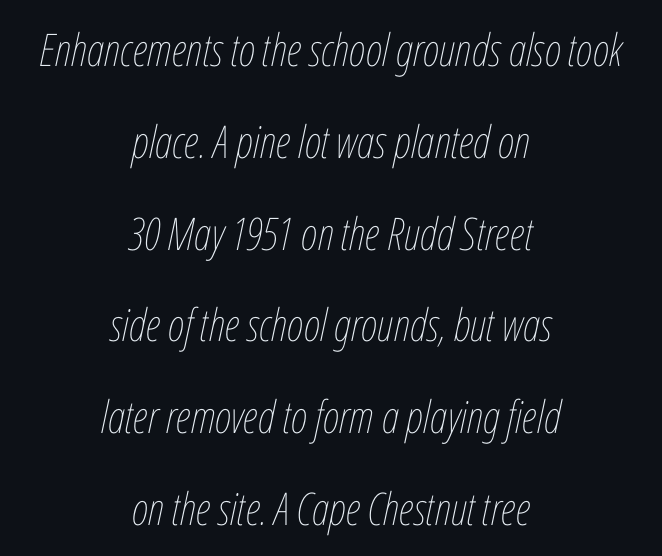
{"italic": "yes", "lean": "right", "slant_degrees": 12, "bold": "no", "weight": "thin", "width": "condensed", "stroke_contrast": "low", "x_height": "medium", "monospaced": "no", "underline": "no", "align": "center", "line_spacing": "loose", "line_spacing_ratio": 2.04, "letter_spacing": "normal", "letter_spacing_em": 0.0, "glyph_px": 45}
